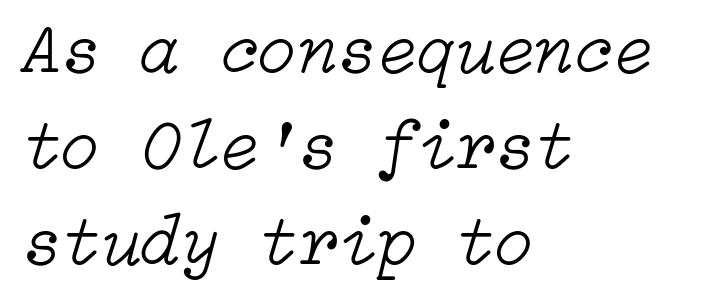
{"italic": "yes", "lean": "right", "slant_degrees": 15, "bold": "no", "weight": "light", "width": "normal", "stroke_contrast": "low", "x_height": "medium", "underline": "no", "align": "left", "line_spacing": "normal", "line_spacing_ratio": 1.33, "letter_spacing": "normal", "letter_spacing_em": 0.0, "glyph_px": 72}
